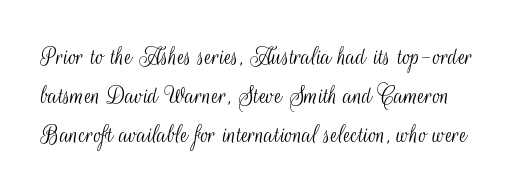
Students, observe: this is what conventionally led text looks like. The letterforms sit shoulder to shoulder at normal distance. The typesetting does not lean heavy: it is not bold. The gap between lines stays unmarked.
